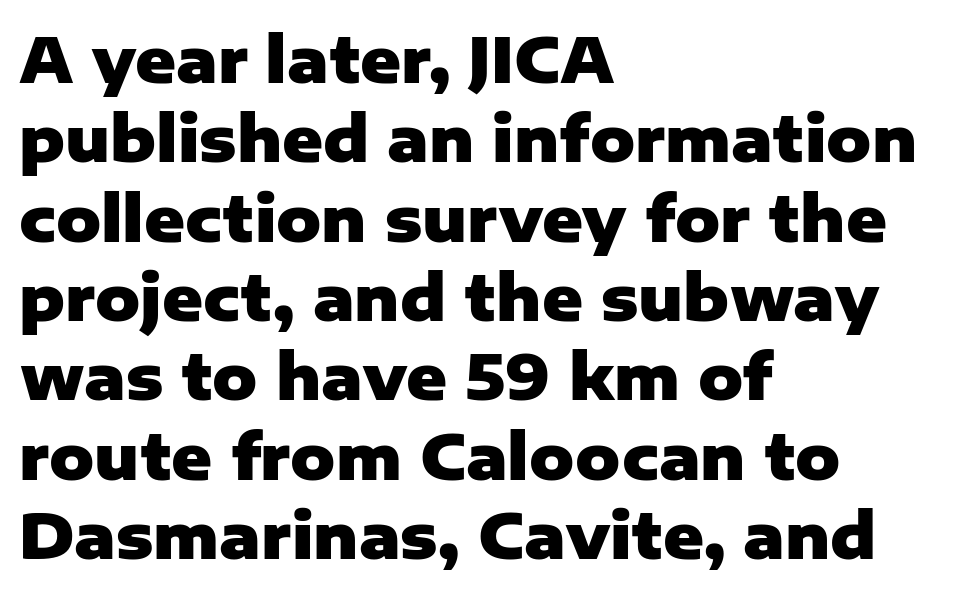
The image shows 62 px heavy sans-serif type, upright; set left-aligned, normal line spacing (1.28x), normal letter spacing, not underlined; low stroke contrast and a medium x-height.
